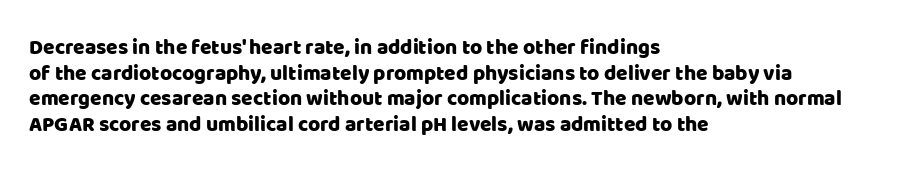
Line beginnings align vertically; line endings do not. Posture: vertical. A typesetter would call this zero additional tracking. The baseline area is clear.
